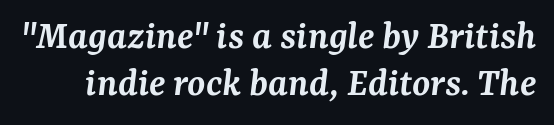
{"serif": "yes", "italic": "yes", "lean": "right", "slant_degrees": 7, "bold": "semi", "weight": "semibold", "width": "normal", "stroke_contrast": "medium", "x_height": "medium", "monospaced": "no", "underline": "no", "line_spacing": "tight", "line_spacing_ratio": 1.14, "letter_spacing": "normal", "letter_spacing_em": 0.0, "glyph_px": 41}
